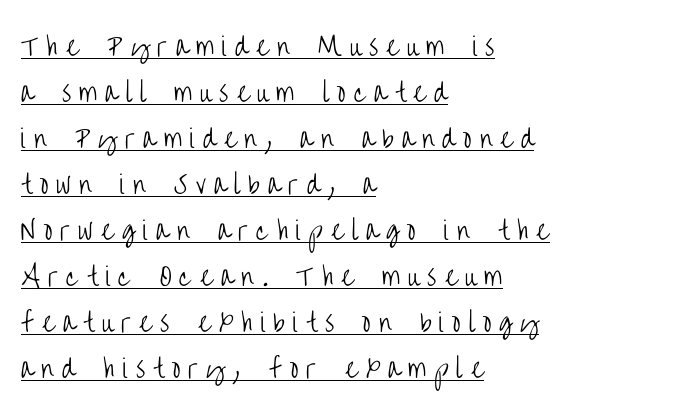
Q: Is the text bold? A: No.
Q: Is the text italic (slanted)? A: No, it is upright.
Q: Is the text underlined? A: Yes.
Q: How is the paragraph aligned? A: Left-aligned.
Q: Is the spacing between letters normal or unusually wide? A: Unusually wide.
